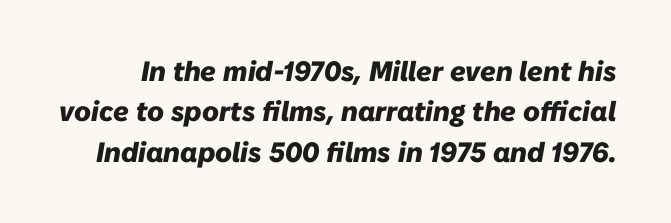
Varying glyph widths throughout — classic text-font behaviour. Summary of weight: heavy, a full bold. Notice how the stems are inclined rather than vertical — that's the hallmark of italics. The type is set solid horizontally, with unmodified tracking.
